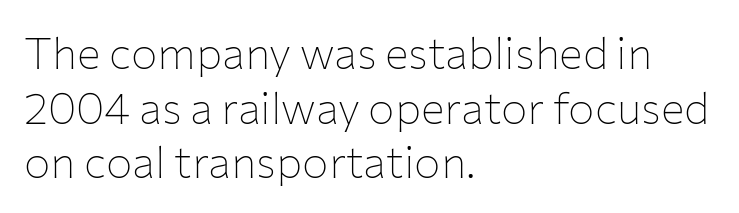
Q: Is the text bold? A: No.
Q: Is the text italic (slanted)? A: No, it is upright.
Q: Is the typeface a serif or a sans-serif typeface? A: Sans-serif.
Q: Is the text underlined? A: No.
Q: How is the paragraph aligned? A: Left-aligned.
Q: Is the spacing between letters normal or unusually wide? A: Normal.
Q: Width (condensed, normal, or wide)? A: Normal.
Q: Stroke contrast? A: Low.
Q: x-height? A: Medium.
Q: Monospaced? A: No.
